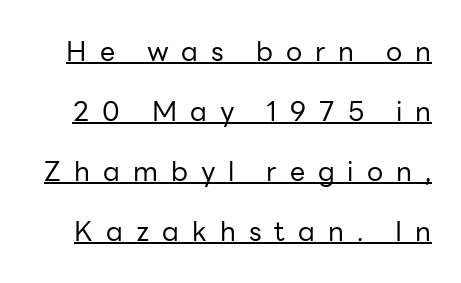
{"italic": "no", "bold": "no", "underline": "yes", "line_spacing": "loose", "line_spacing_ratio": 2.22, "letter_spacing": "wide", "letter_spacing_em": 0.48, "glyph_px": 27}
